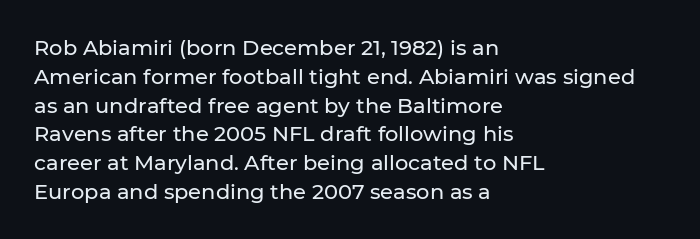
The compositor pushed each line to the left boundary. The strip under each line holds only bare page. When letters stand straight like this, we call the style roman or upright. Letter spacing: default. In terms of leading, this rendering sits right in the middle.
